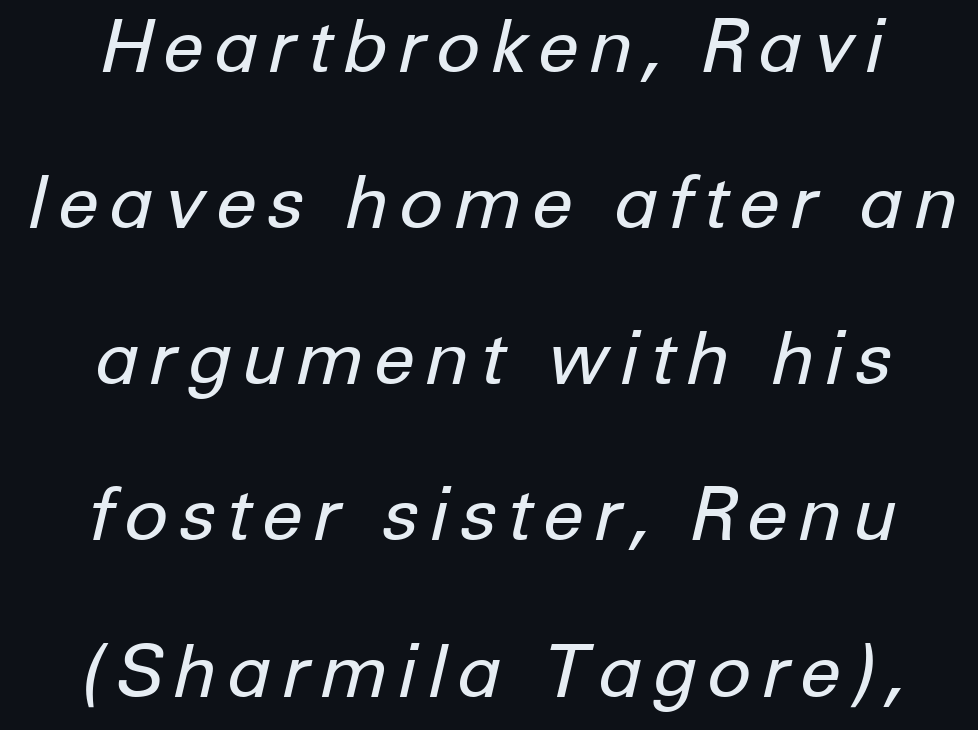
{"italic": "yes", "lean": "right", "slant_degrees": 12, "bold": "no", "weight": "regular", "width": "normal", "stroke_contrast": "low", "x_height": "medium", "monospaced": "no", "underline": "no", "align": "center", "line_spacing": "loose", "line_spacing_ratio": 2.11, "glyph_px": 74}
